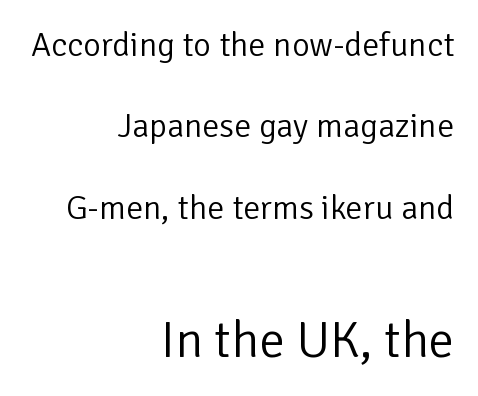
The lines are spread far apart with generous leading. Serif or sans? Sans — the stroke terminals are bare. This sample is right-justified, so line beginnings fall wherever the words allow. Spacing between characters is what you'd get straight out of the box.
